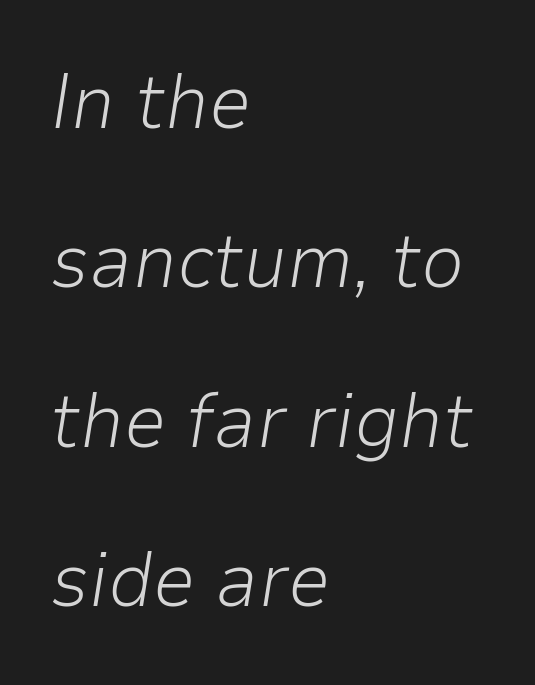
Q: Is the text bold? A: No.
Q: Is the text italic (slanted)? A: Yes, it leans right by about 9 degrees.
Q: Is the text underlined? A: No.
Q: How is the paragraph aligned? A: Left-aligned.
Q: Is the spacing between letters normal or unusually wide? A: Normal.
Q: Is the spacing between lines tight, normal or loose? A: Loose.
Q: Width (condensed, normal, or wide)? A: Normal.
Q: Stroke contrast? A: Low.
Q: x-height? A: Medium.
Q: Monospaced? A: No.
